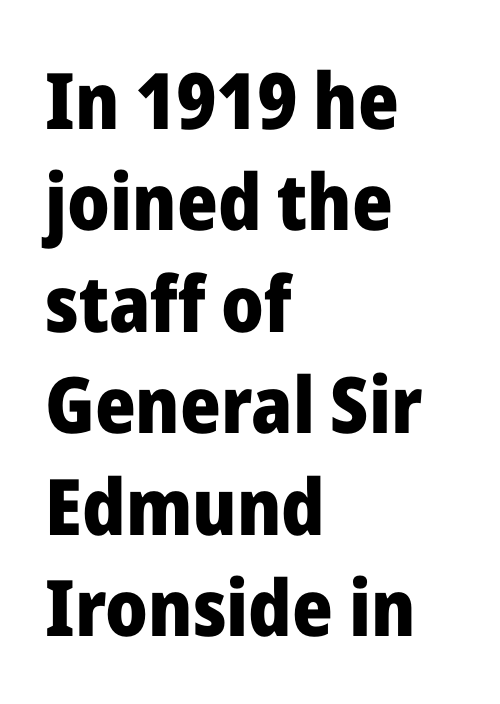
Q: Is the text bold? A: Yes.
Q: Is the text italic (slanted)? A: No, it is upright.
Q: Is the typeface a serif or a sans-serif typeface? A: Sans-serif.
Q: Is the text underlined? A: No.
Q: How is the paragraph aligned? A: Left-aligned.
Q: Is the spacing between letters normal or unusually wide? A: Normal.
Q: Is the spacing between lines tight, normal or loose? A: Normal.
Q: Width (condensed, normal, or wide)? A: Normal.
Q: Stroke contrast? A: Low.
Q: x-height? A: Medium.
Q: Monospaced? A: No.
